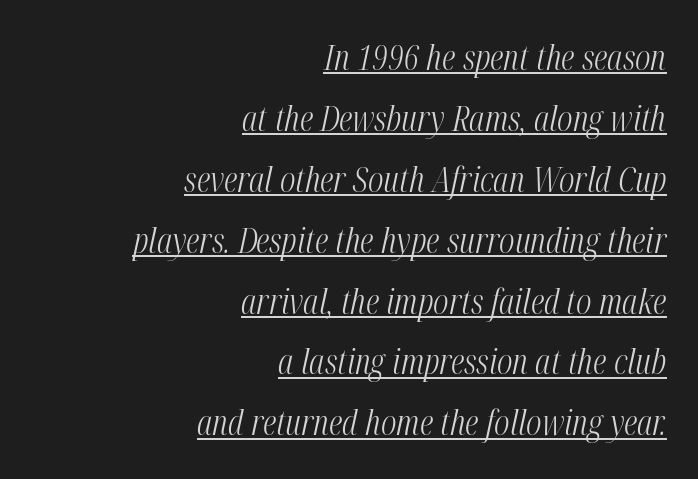
This sample uses an oblique cut, with every glyph tilted off the vertical. Compared with a flush-left layout, this one pins lines to the opposite, right side. Does a line run under the words? Yes, clearly. Nobody touched the tracking dial on this one. Weight class: somewhere from thin through regular. Varying glyph widths throughout — classic text-font behaviour.
